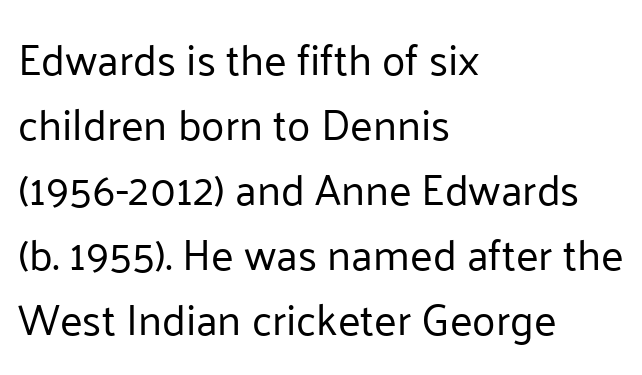
The image shows 43 px regular-weight sans-serif type, upright; set left-aligned, normal line spacing (1.51x), normal letter spacing, not underlined; low stroke contrast and a medium x-height.
